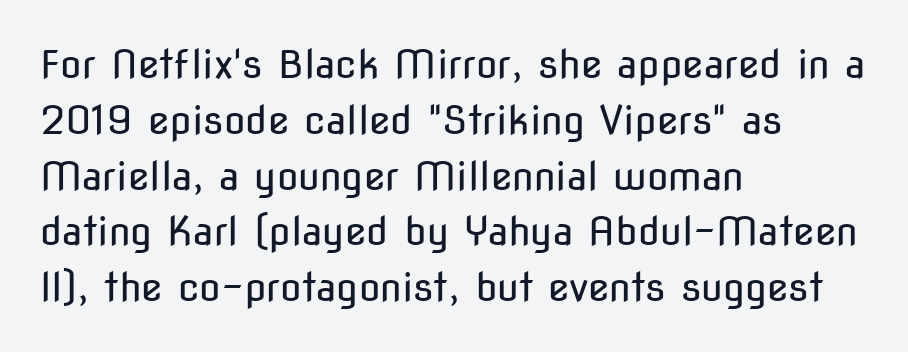
The image shows 39 px regular-weight, condensed sans-serif type, upright; set left-aligned, normal line spacing (1.43x), normal letter spacing, not underlined; low stroke contrast and a medium x-height.
